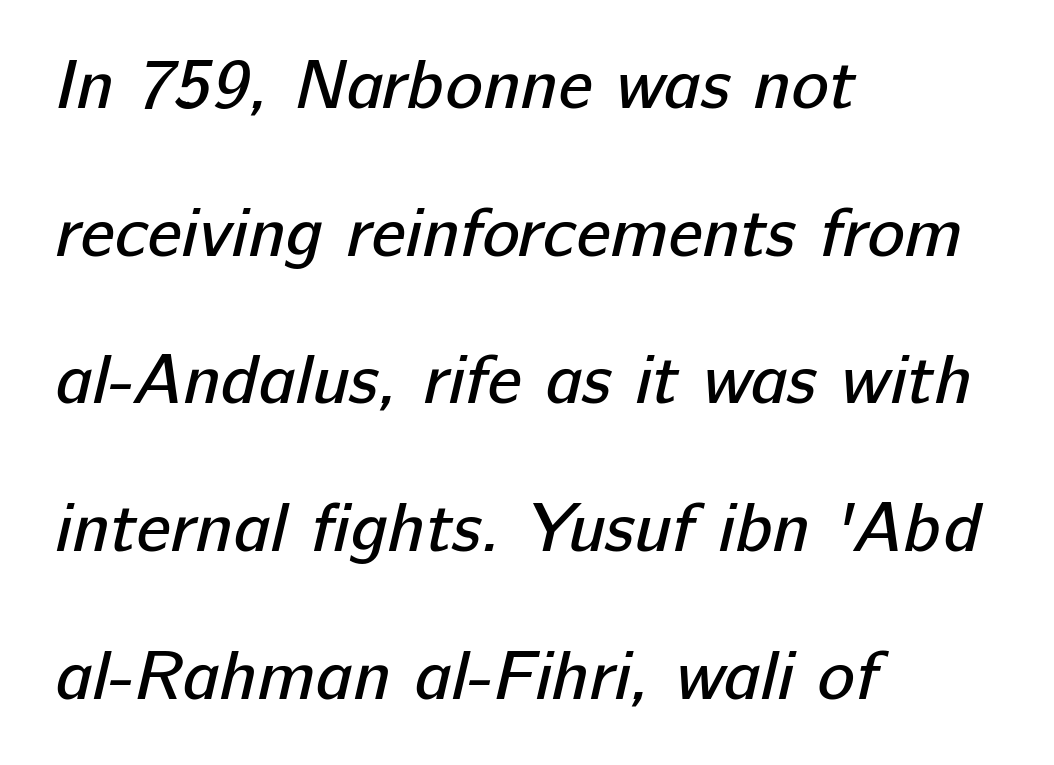
The image shows 70 px regular-weight sans-serif type; set left-aligned, loose line spacing (2.11x), normal letter spacing, not underlined; low stroke contrast and a medium x-height.
